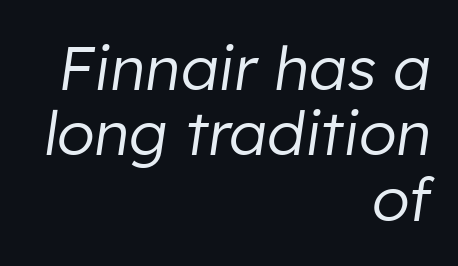
The image shows 61 px regular-weight type, italic (leaning right); set right-aligned, tight line spacing (1.07x), normal letter spacing, not underlined; low stroke contrast and a medium x-height.
